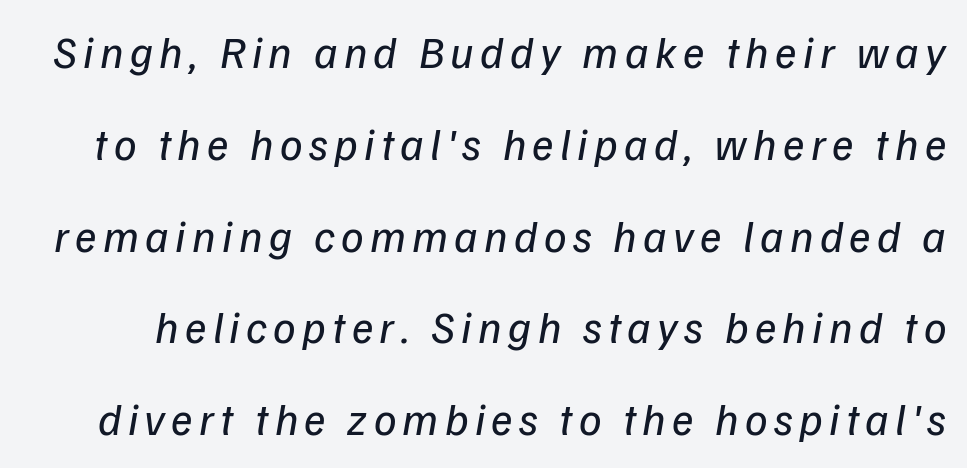
The image shows 45 px regular-weight sans-serif type; set loose line spacing (2.04x), not underlined; low stroke contrast and a medium x-height.
